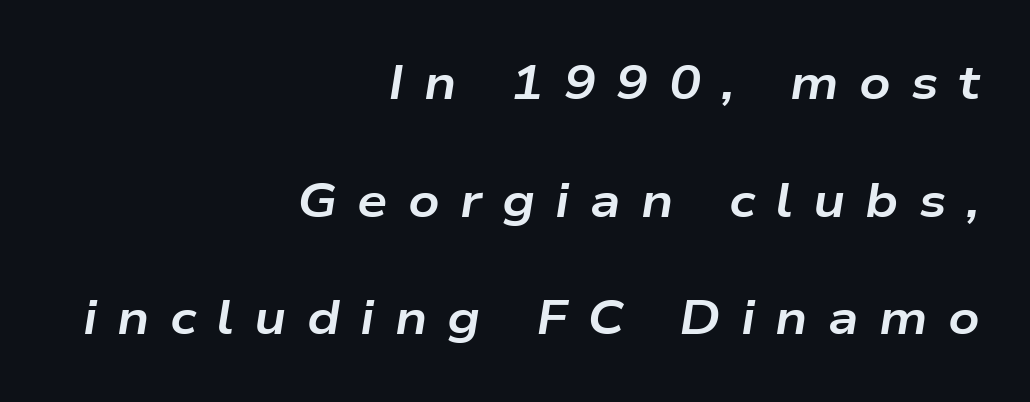
Each row of text sits above clean, open space. The lines in this sample share a right terminus and differ only in where they begin. Style check: oblique. Each word looks stretched out because of the extra space between its letters.
